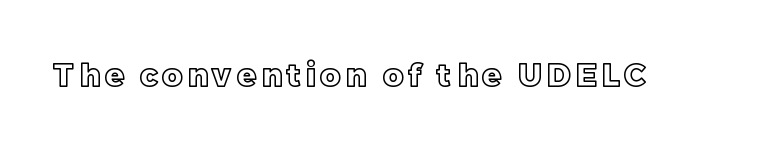
{"italic": "no", "width": "normal", "x_height": "large", "monospaced": "no", "underline": "no", "glyph_px": 31}
